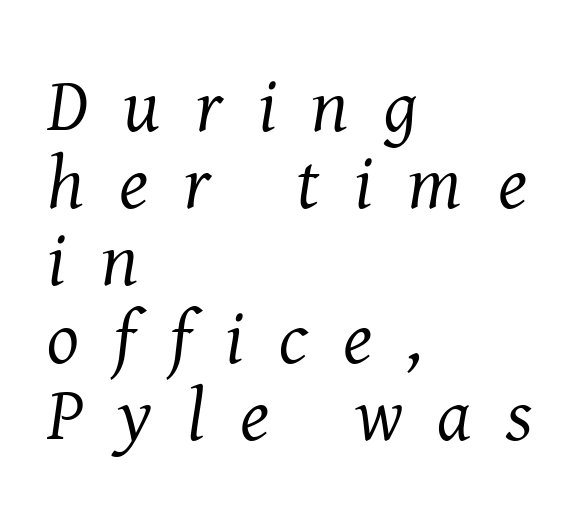
Substantial extra tracking has been applied to these lines. Leftover space on each line is placed entirely after the last word. Unlike a clean sans, this face finishes its strokes with serifs. The whole block is typeset with a tilt. Cramped leading.
